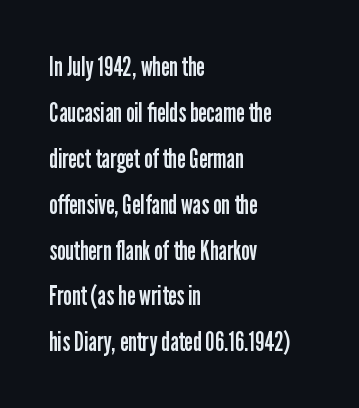
The image shows 27 px text type, upright; set left-aligned, normal line spacing (1.7x), normal letter spacing, not underlined.
